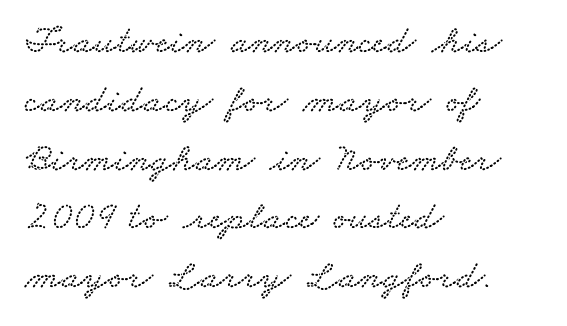
The face used here is seriffed, in the tradition of book romans. Varying glyph widths throughout — classic text-font behaviour. The foot of each line stays bare and open. Nothing unusual about the tracking: characters are spaced as the font intends. Successive baselines arrive at the customary interval.
